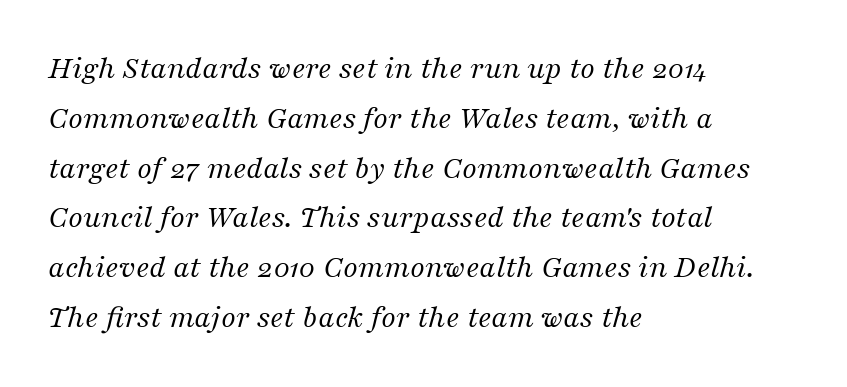
The image shows 33 px regular-weight serif type, italic (leaning right); set left-aligned, normal line spacing (1.51x), normal letter spacing, not underlined; medium stroke contrast and a medium x-height.
